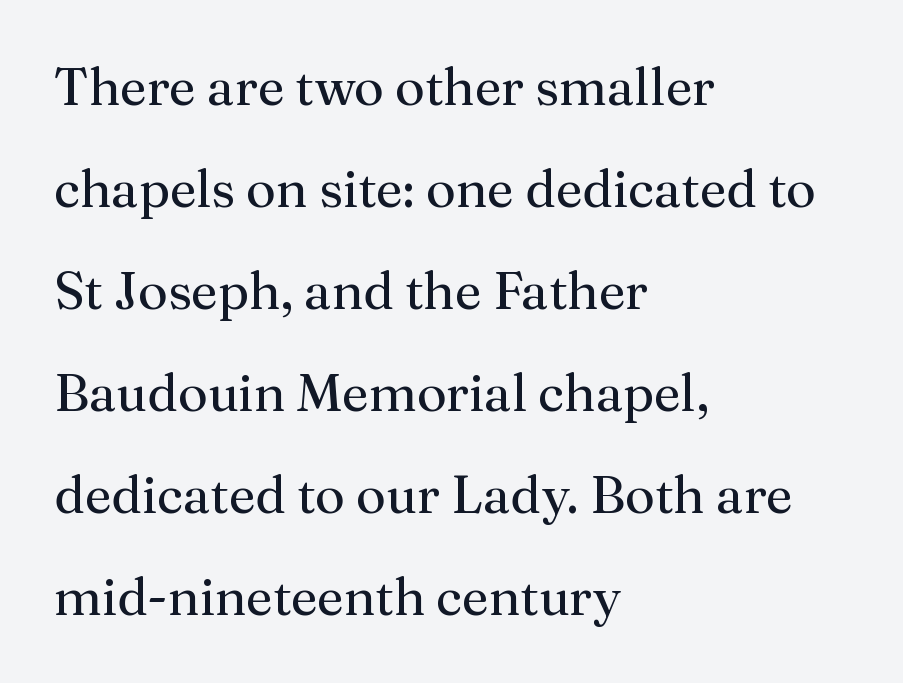
The image shows 52 px regular-weight serif type, upright; set left-aligned, loose line spacing (1.96x), normal letter spacing, not underlined; medium stroke contrast and a medium x-height.
